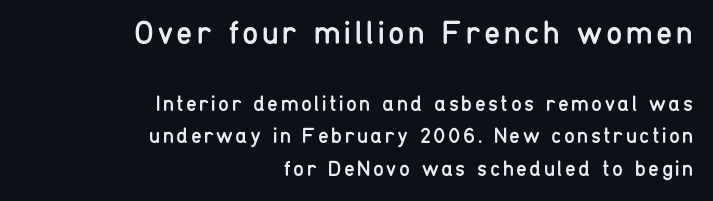
The image shows 33 px regular-weight, condensed sans-serif type, upright; set right-aligned, normal line spacing (1.47x), not underlined; the first (top) block is 1.5x larger; low stroke contrast and a medium x-height.
